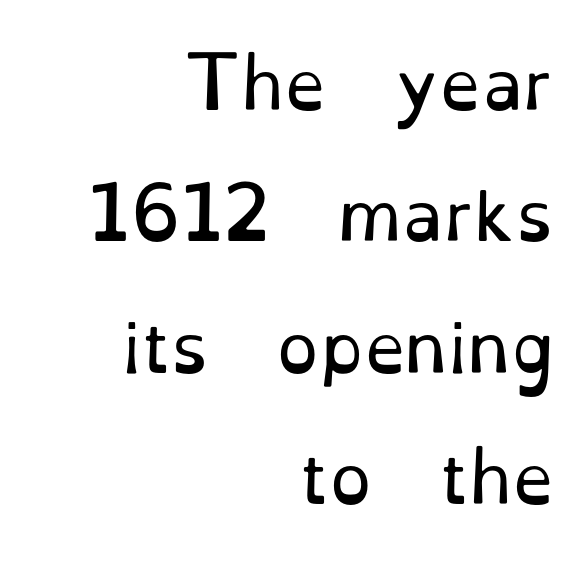
Descenders are the only things crossing below the line. There is no visible air inserted between adjacent glyphs. Spacing verdict: proportional, widths tailored to each character. Caption: face not bold, strokes unweighted. The paragraph shown leans on its right margin.
